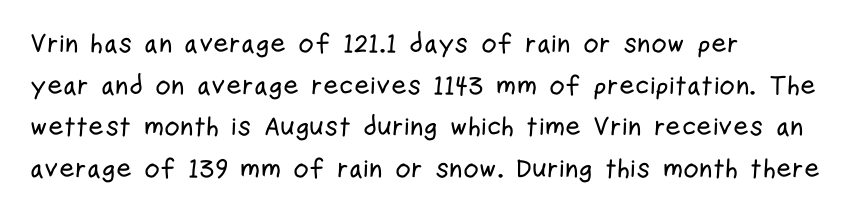
A typesetter would call this zero additional tracking. Line beginnings align vertically; line endings do not. The leading is moderate, giving the passage an even texture. No italicization has been applied; the sample stays upright. This rendering features lettering with no underline.
